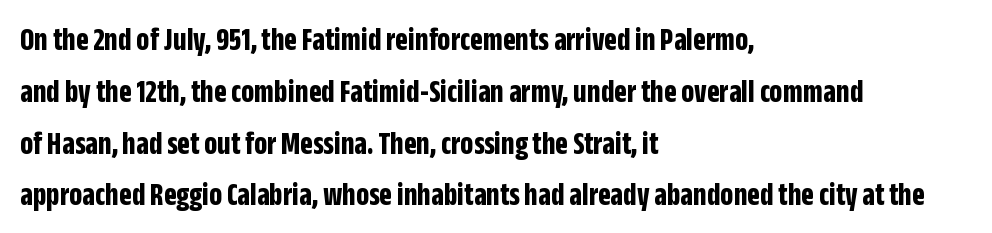
Q: Is the text bold? A: Yes.
Q: Is the text italic (slanted)? A: No, it is upright.
Q: Is the typeface a serif or a sans-serif typeface? A: Sans-serif.
Q: Is the text underlined? A: No.
Q: How is the paragraph aligned? A: Left-aligned.
Q: Is the spacing between letters normal or unusually wide? A: Normal.
Q: Is the spacing between lines tight, normal or loose? A: Normal.
Q: Width (condensed, normal, or wide)? A: Condensed.
Q: Stroke contrast? A: Low.
Q: x-height? A: Large.
Q: Monospaced? A: No.
